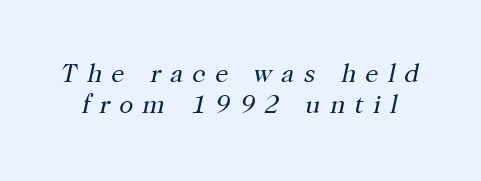
Q: Is the text bold? A: No.
Q: Is the text italic (slanted)? A: Yes, it leans right by about 12 degrees.
Q: Is the text underlined? A: No.
Q: Is the spacing between letters normal or unusually wide? A: Unusually wide.
